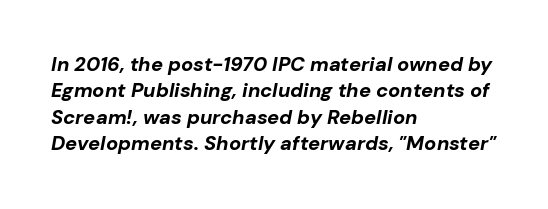
These lines carry a lot of weight — the face is fully bold. Designer's note — italics engaged. Normally led — the rows are evenly, conventionally spaced. Unmarked baselines from the first word to the last. The paragraph has a hard left edge and a soft right edge. The rendering keeps characters at their native spacing.
